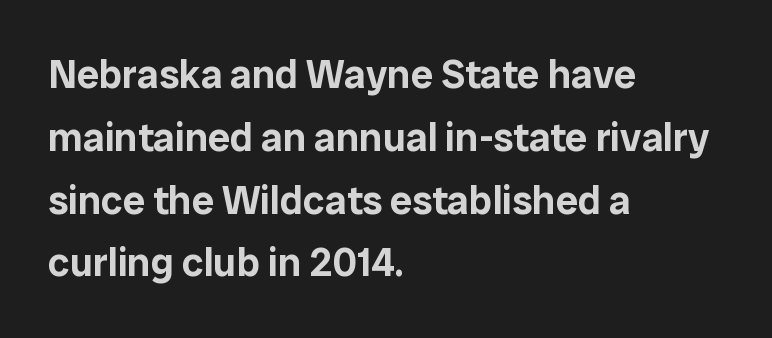
Varying glyph widths throughout — classic text-font behaviour. Compared with a centered layout, this one pins lines to the left instead. The horizontal fit of the characters is conventional and even. In terms of posture, this sample is upright. Quick note: interline space is typical.
